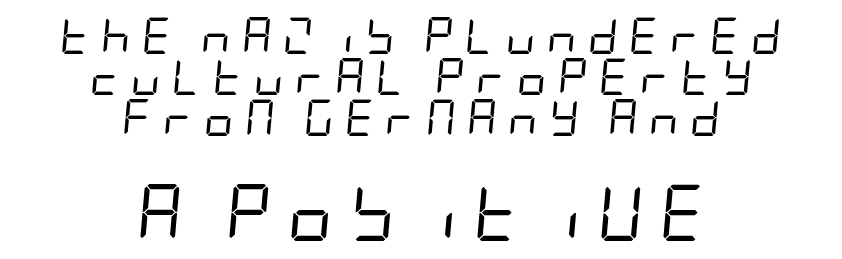
{"italic": "yes", "lean": "right", "slant_degrees": 5, "bold": "no", "weight": "regular", "width": "condensed", "stroke_contrast": "low", "x_height": "large", "underline": "no", "align": "center", "line_spacing": "tight", "line_spacing_ratio": 1.11, "letter_spacing": "wide", "letter_spacing_em": 0.29, "larger_block": "second", "size_ratio": 1.51, "glyph_px": 56}
